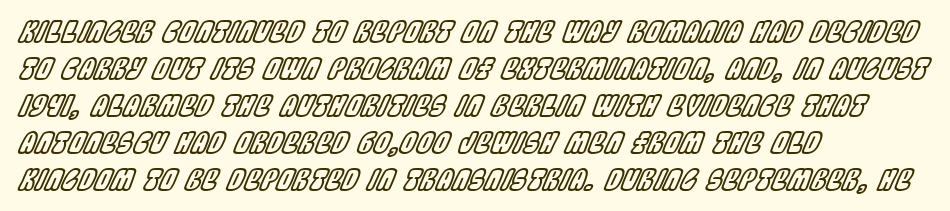
The space beneath each line is pristine and unruled. Reading down the column, the eye jumps a familiar distance to each next line. The letterforms sit shoulder to shoulder at normal distance. Compared with a centered layout, this one pins lines to the left instead.
